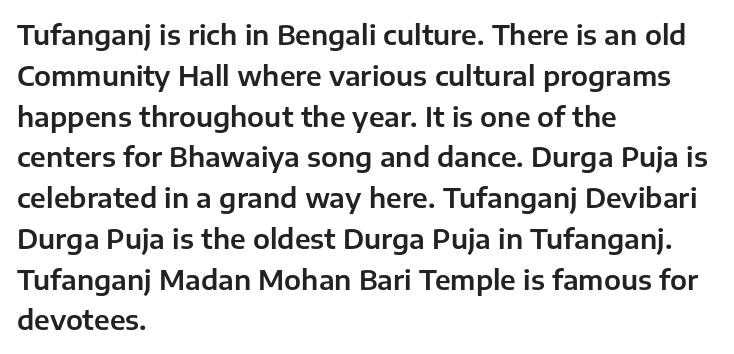
The image shows 27 px text type, upright; set left-aligned, normal line spacing (1.51x), normal letter spacing, not underlined.
